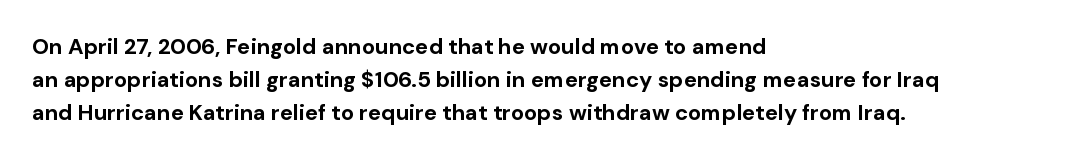
Q: Is the text bold? A: Yes.
Q: Is the text italic (slanted)? A: No, it is upright.
Q: Is the text underlined? A: No.
Q: How is the paragraph aligned? A: Left-aligned.
Q: Is the spacing between letters normal or unusually wide? A: Normal.
Q: Is the spacing between lines tight, normal or loose? A: Normal.
